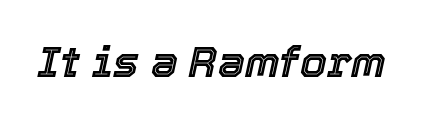
Q: Is the text italic (slanted)? A: Yes, it leans right by about 12 degrees.
Q: Is the text underlined? A: No.
Q: Is the spacing between letters normal or unusually wide? A: Normal.
Q: Width (condensed, normal, or wide)? A: Normal.
Q: x-height? A: Medium.
Q: Monospaced? A: No.
